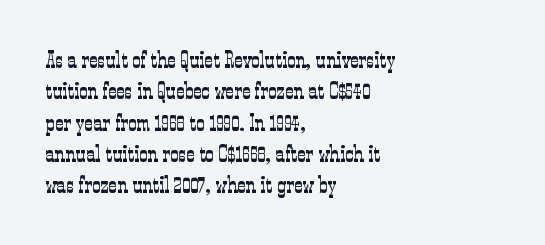
One glance says typical: line gaps are just what's usual. What stands out about the letter spacing? Nothing — it is the standard amount. This reads as an unemphasized weight, regular at the heaviest. The text block is weighted toward the left margin, trailing off unevenly rightward. Descender tails drop into unmarked territory. The specimen reads as upright at a glance.
